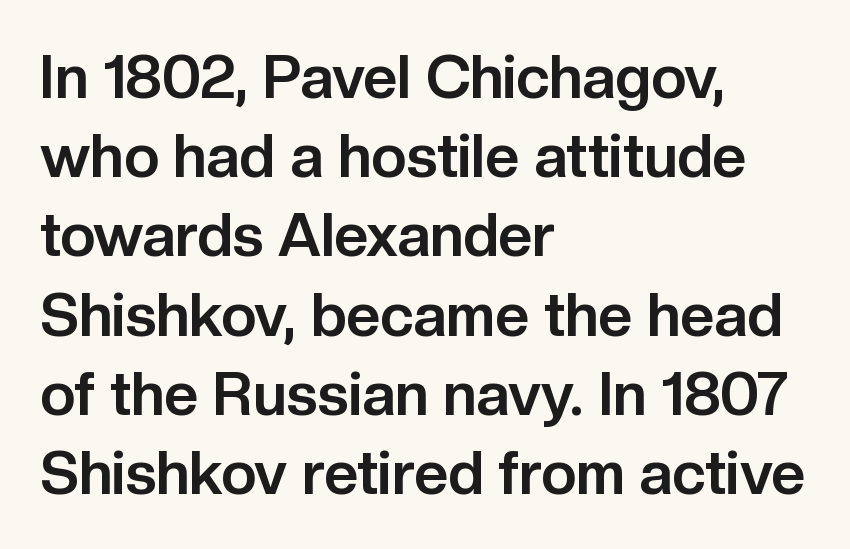
Q: Is the text bold? A: Yes.
Q: Is the text italic (slanted)? A: No, it is upright.
Q: Is the typeface a serif or a sans-serif typeface? A: Sans-serif.
Q: Is the text underlined? A: No.
Q: How is the paragraph aligned? A: Left-aligned.
Q: Is the spacing between letters normal or unusually wide? A: Normal.
Q: Is the spacing between lines tight, normal or loose? A: Normal.
Q: Width (condensed, normal, or wide)? A: Normal.
Q: Stroke contrast? A: Low.
Q: x-height? A: Medium.
Q: Monospaced? A: No.
